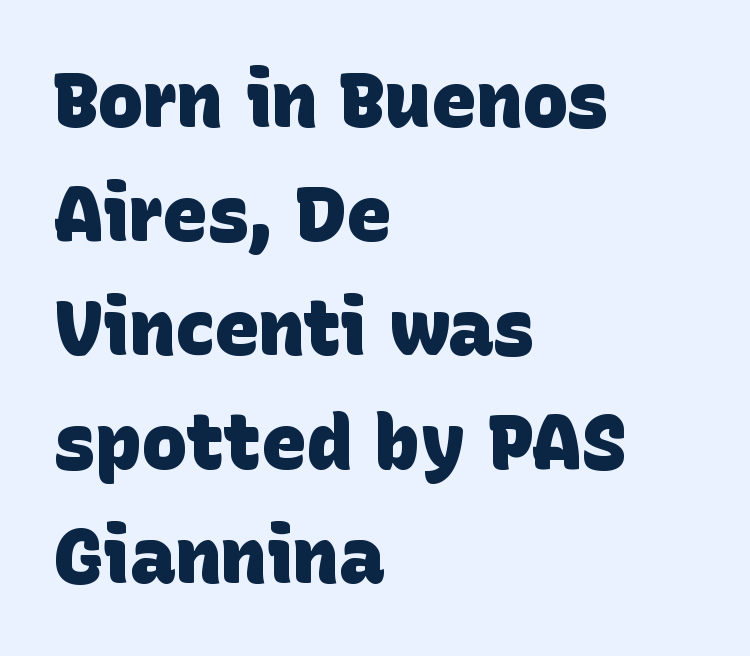
Nobody drew a line under any word here. One glance says typical: line gaps are just what's usual. A dark, heavy texture on the line: the type is bold. Character widths vary here, with narrow letters taking less room than wide ones.
